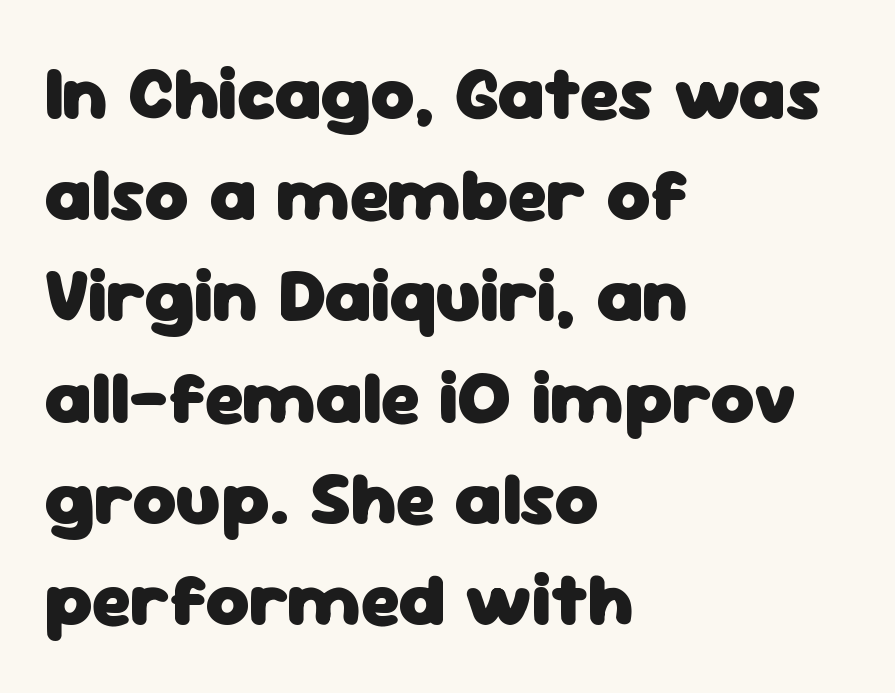
The image shows 75 px heavy sans-serif type, upright; set left-aligned, normal line spacing (1.35x), normal letter spacing, not underlined; low stroke contrast and a medium x-height.
